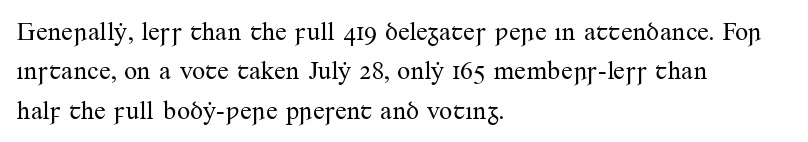
Q: Is the text bold? A: No.
Q: Is the text italic (slanted)? A: No, it is upright.
Q: Is the text underlined? A: No.
Q: How is the paragraph aligned? A: Left-aligned.
Q: Is the spacing between letters normal or unusually wide? A: Normal.
Q: Is the spacing between lines tight, normal or loose? A: Normal.
